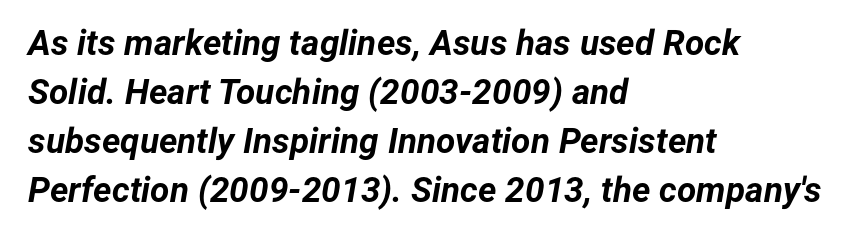
The image shows 35 px bold type, italic (leaning right); set left-aligned, normal line spacing (1.4x), normal letter spacing, not underlined; low stroke contrast and a medium x-height.
